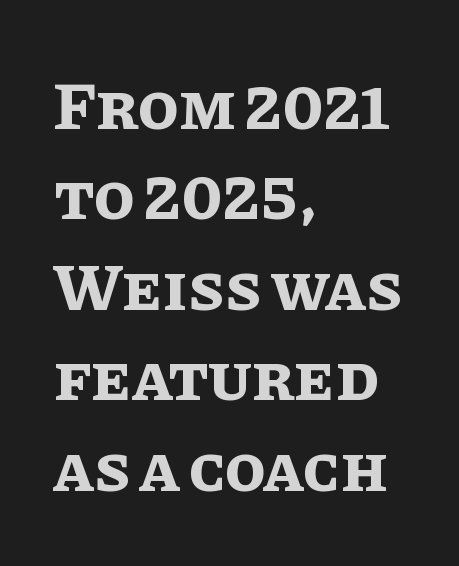
The image shows 67 px bold type, upright; set left-aligned, normal line spacing (1.35x), normal letter spacing, not underlined; low stroke contrast and a large x-height.
